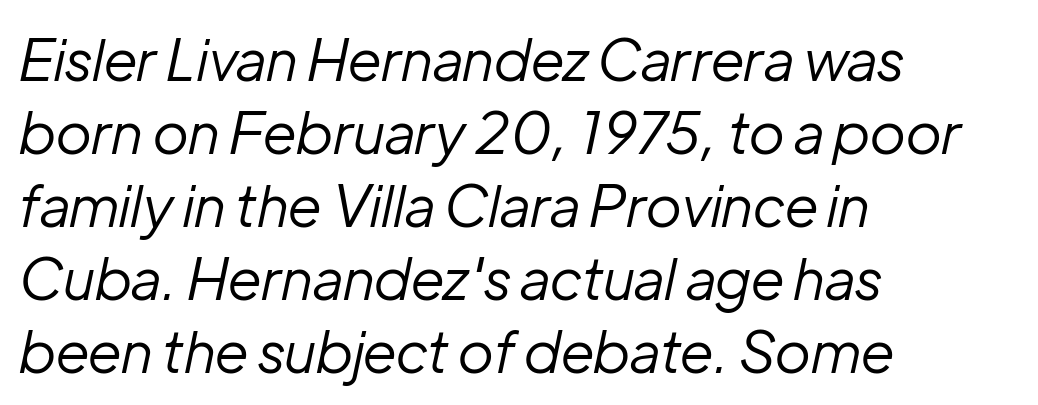
The image shows 57 px regular-weight type, italic (leaning right); set left-aligned, normal line spacing (1.28x), normal letter spacing, not underlined; low stroke contrast and a medium x-height.
